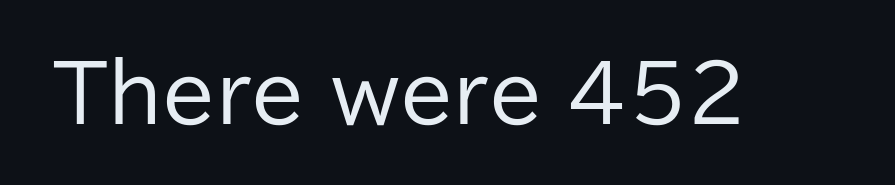
Q: Is the text bold? A: No.
Q: Is the text italic (slanted)? A: No, it is upright.
Q: Is the typeface a serif or a sans-serif typeface? A: Sans-serif.
Q: Is the text underlined? A: No.
Q: Is the spacing between letters normal or unusually wide? A: Normal.
Q: Width (condensed, normal, or wide)? A: Normal.
Q: Stroke contrast? A: Low.
Q: x-height? A: Medium.
Q: Monospaced? A: No.
